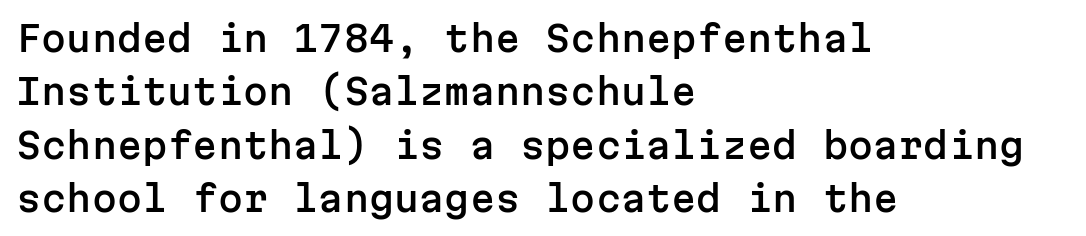
Q: Is the text italic (slanted)? A: No, it is upright.
Q: Is the typeface a serif or a sans-serif typeface? A: Sans-serif.
Q: Is the text underlined? A: No.
Q: How is the paragraph aligned? A: Left-aligned.
Q: Is the spacing between letters normal or unusually wide? A: Normal.
Q: Is the spacing between lines tight, normal or loose? A: Normal.
Q: Width (condensed, normal, or wide)? A: Normal.
Q: Stroke contrast? A: Low.
Q: x-height? A: Medium.
Q: Monospaced? A: Yes.
